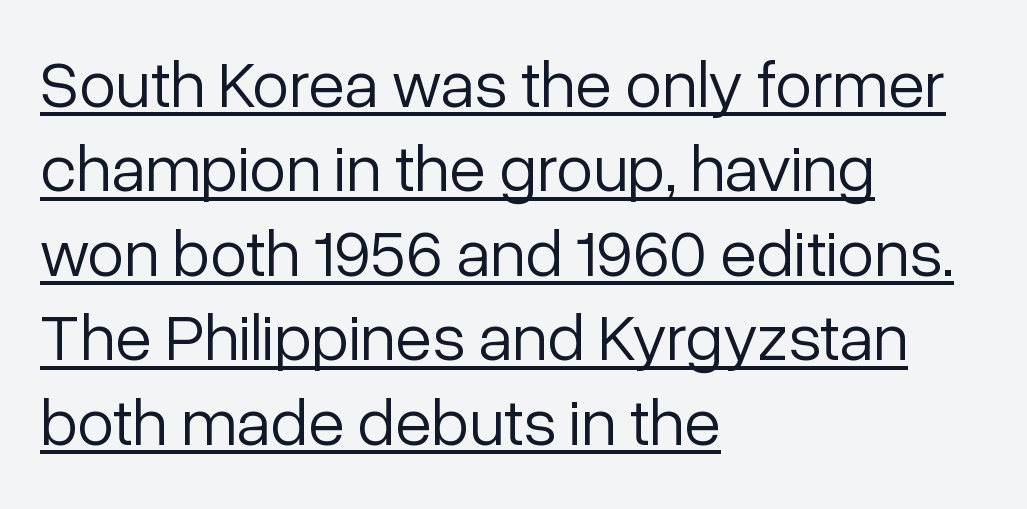
The letters look calm and open, with moderate or lighter stems. The designer went with a sans here, leaving each stem footless. Caption: standard tracking, unaltered. Honestly, the row spacing looks completely unremarkable. Quick note: not italic, upright. Visually the block forms a straight wall on the left and a jagged coastline on the right.
